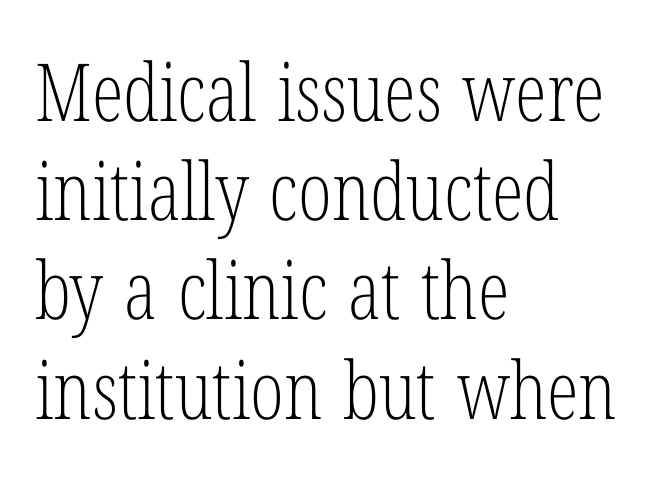
The image shows 80 px light, condensed serif type, upright; set left-aligned, line spacing 1.24x, normal letter spacing, not underlined; low stroke contrast and a medium x-height.
